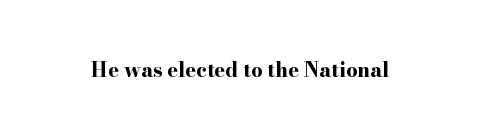
{"italic": "no", "bold": "yes", "underline": "no", "letter_spacing": "normal", "letter_spacing_em": 0.0, "glyph_px": 20}
